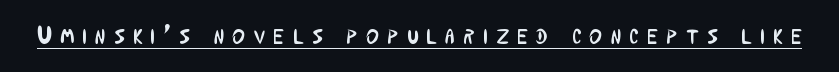
You could only call the tracking loose — the letters float apart. Underline: present. Stems here are at most as thick as an everyday book face. This is the regular roman posture of the typeface.
